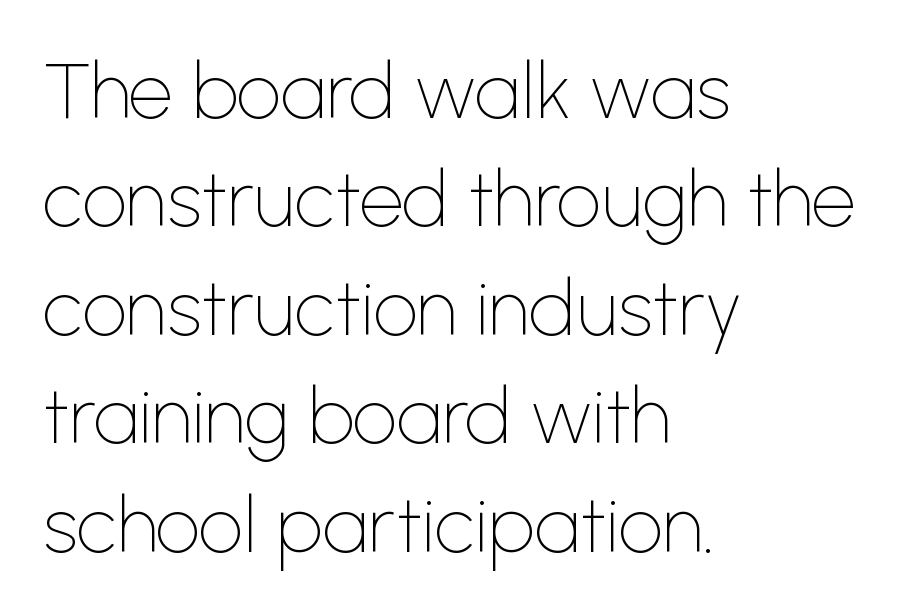
{"serif": "no", "italic": "no", "bold": "no", "weight": "thin", "width": "normal", "stroke_contrast": "low", "x_height": "medium", "monospaced": "no", "underline": "no", "align": "left", "line_spacing": "normal", "line_spacing_ratio": 1.39, "letter_spacing": "normal", "letter_spacing_em": 0.0, "glyph_px": 78}
